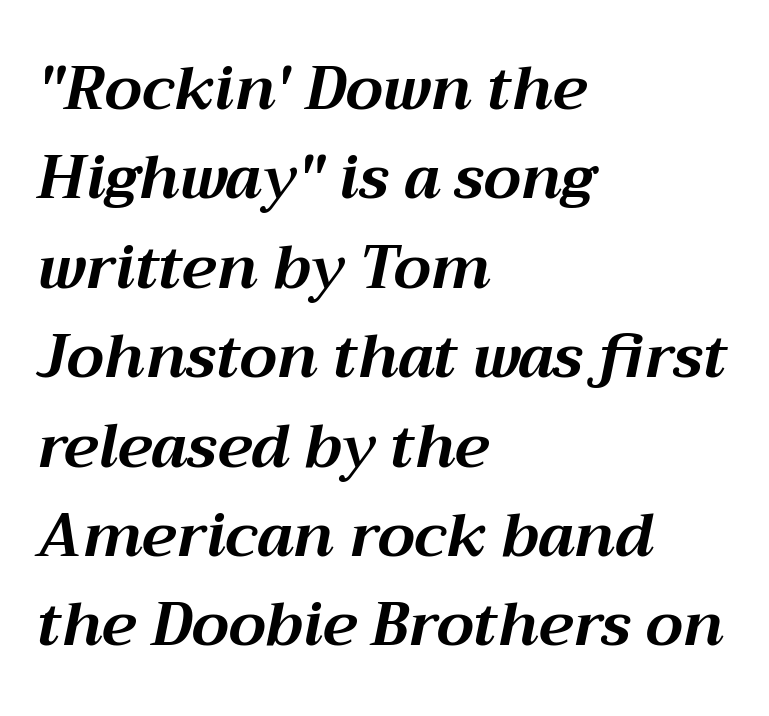
Q: Is the text bold? A: Yes.
Q: Is the text italic (slanted)? A: Yes, it leans right by about 12 degrees.
Q: Is the text underlined? A: No.
Q: How is the paragraph aligned? A: Left-aligned.
Q: Is the spacing between letters normal or unusually wide? A: Normal.
Q: Is the spacing between lines tight, normal or loose? A: Normal.
Q: Width (condensed, normal, or wide)? A: Normal.
Q: Stroke contrast? A: Medium.
Q: x-height? A: Medium.
Q: Monospaced? A: No.
